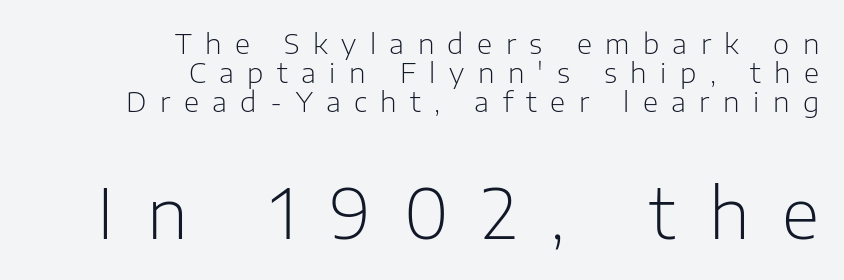
The image shows 69 px light sans-serif type, upright; set right-aligned, tight line spacing (1.03x), unusually wide letter spacing (+0.48 em), not underlined; the second (bottom) block is 2.46x larger; low stroke contrast and a medium x-height.
